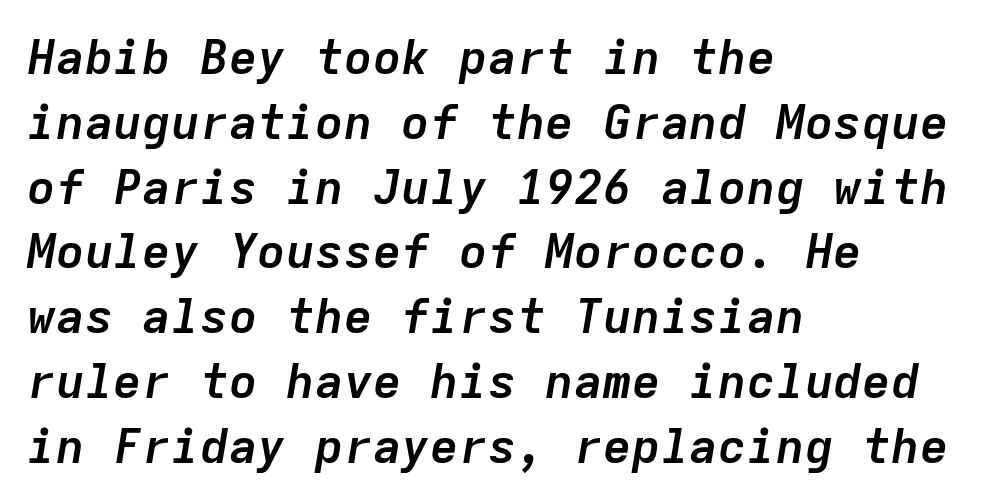
Q: Is the text bold? A: Yes.
Q: Is the text italic (slanted)? A: Yes, it leans right by about 9 degrees.
Q: Is the text underlined? A: No.
Q: How is the paragraph aligned? A: Left-aligned.
Q: Is the spacing between letters normal or unusually wide? A: Normal.
Q: Is the spacing between lines tight, normal or loose? A: Normal.
Q: Width (condensed, normal, or wide)? A: Normal.
Q: Stroke contrast? A: Low.
Q: x-height? A: Medium.
Q: Monospaced? A: Yes.
